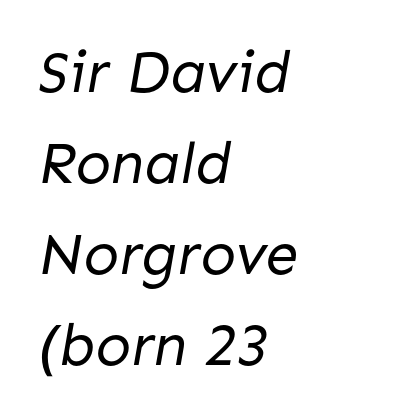
{"serif": "no", "bold": "no", "weight": "regular", "width": "normal", "stroke_contrast": "low", "x_height": "medium", "monospaced": "no", "underline": "no", "align": "left", "line_spacing": "normal", "line_spacing_ratio": 1.54, "letter_spacing": "normal", "letter_spacing_em": 0.0, "glyph_px": 59}
